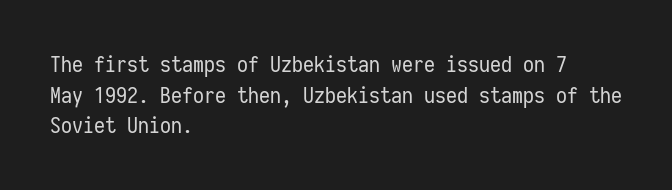
The image shows 22 px text type, upright; set left-aligned, normal line spacing (1.39x), normal letter spacing, not underlined.
